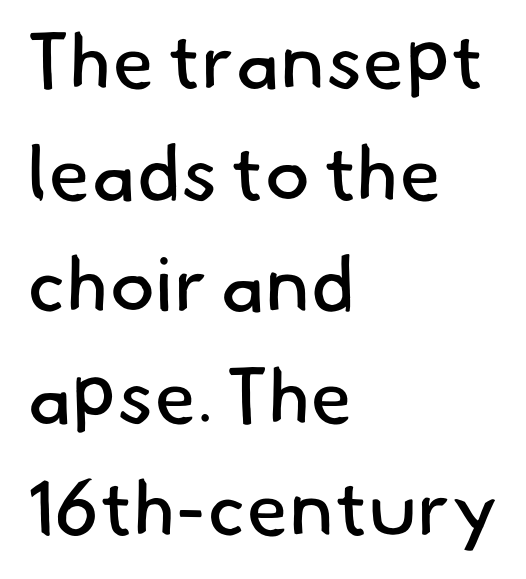
Alignment: flush left. The string is rendered with underlining switched off. Evenly set lines give the paragraph a standard silhouette. Each stroke keeps to a modest, everyday thickness or less. A typesetter would call this proportional, since set widths differ per character.
